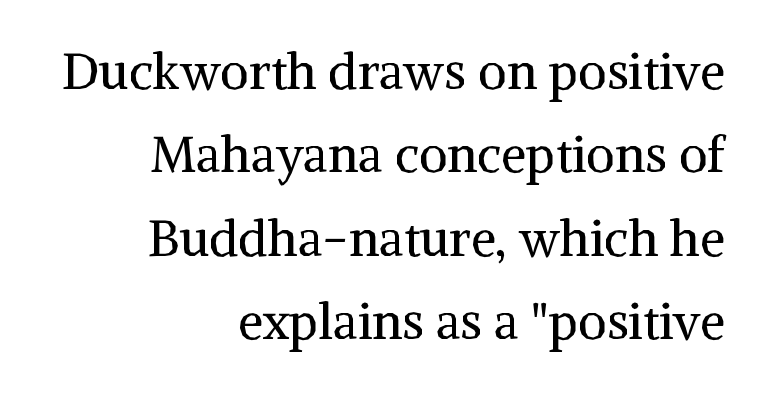
Q: Is the text bold? A: No.
Q: Is the text italic (slanted)? A: No, it is upright.
Q: Is the typeface a serif or a sans-serif typeface? A: Serif.
Q: Is the text underlined? A: No.
Q: How is the paragraph aligned? A: Right-aligned.
Q: Is the spacing between letters normal or unusually wide? A: Normal.
Q: Is the spacing between lines tight, normal or loose? A: Normal.
Q: Width (condensed, normal, or wide)? A: Normal.
Q: Stroke contrast? A: Medium.
Q: x-height? A: Medium.
Q: Monospaced? A: No.
